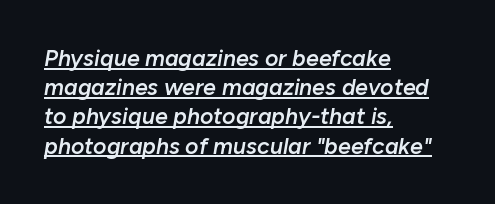
The string is rendered with underlining switched on. Does the lettering tilt? It does — this is italic. The sample has been set in demibold, a notch under bold. The type is set solid horizontally, with unmodified tracking. Baseline-to-baseline distance is the conventional proportion of letter height.
